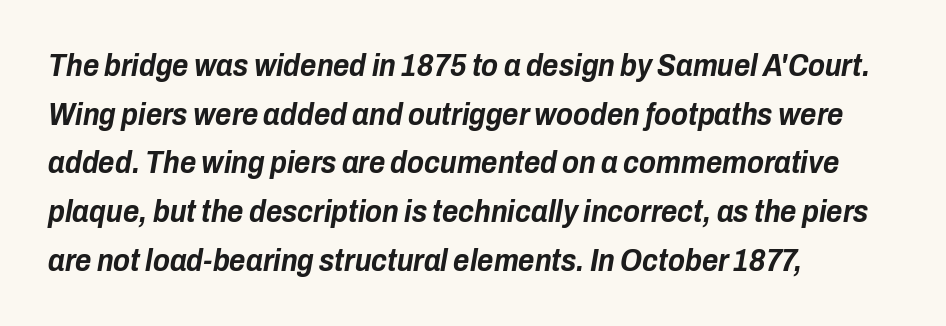
Varying glyph widths throughout — classic text-font behaviour. Underlining? Definitely not there. The glyphs look as if they've been sheared to an angle. Students, this is bold: see how much ink each stroke carries.
